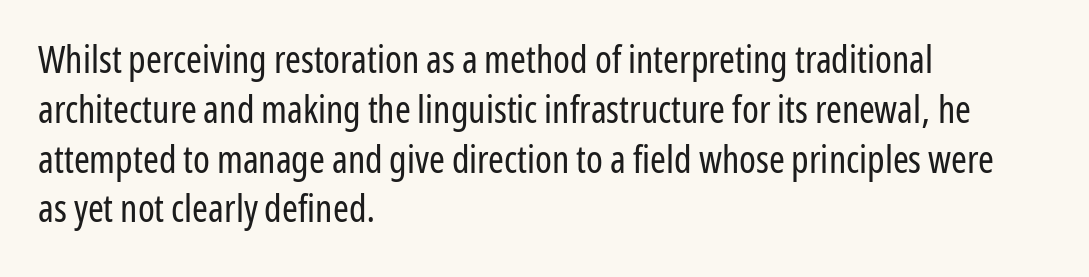
Q: Is the text bold? A: No.
Q: Is the text italic (slanted)? A: No, it is upright.
Q: Is the typeface a serif or a sans-serif typeface? A: Sans-serif.
Q: Is the text underlined? A: No.
Q: How is the paragraph aligned? A: Left-aligned.
Q: Is the spacing between letters normal or unusually wide? A: Normal.
Q: Is the spacing between lines tight, normal or loose? A: Normal.
Q: Width (condensed, normal, or wide)? A: Condensed.
Q: Stroke contrast? A: Low.
Q: x-height? A: Medium.
Q: Monospaced? A: No.
